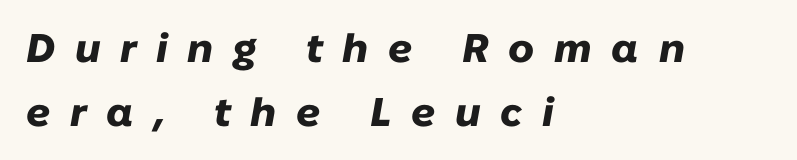
Q: Is the text bold? A: Yes.
Q: Is the text italic (slanted)? A: Yes, it leans right by about 10 degrees.
Q: Is the text underlined? A: No.
Q: How is the paragraph aligned? A: Left-aligned.
Q: Is the spacing between letters normal or unusually wide? A: Unusually wide.
Q: Is the spacing between lines tight, normal or loose? A: Normal.
Q: Width (condensed, normal, or wide)? A: Normal.
Q: Stroke contrast? A: Low.
Q: x-height? A: Medium.
Q: Monospaced? A: No.
